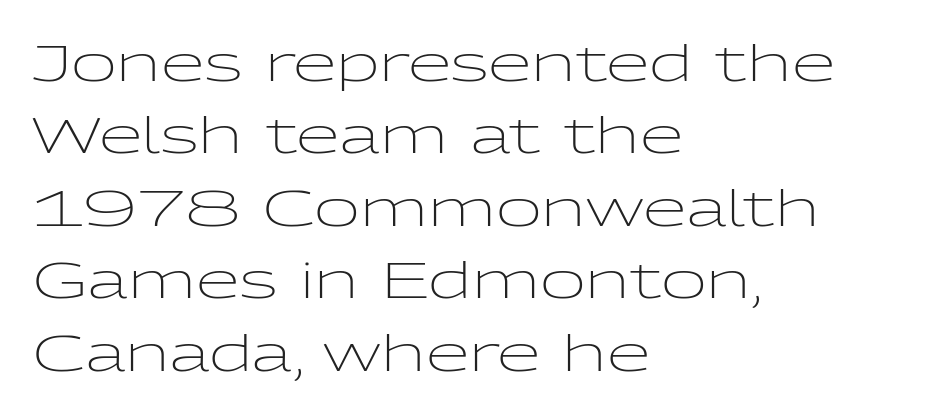
The image shows 50 px light, wide sans-serif type, upright; set left-aligned, normal line spacing (1.45x), normal letter spacing, not underlined; low stroke contrast and a medium x-height.
